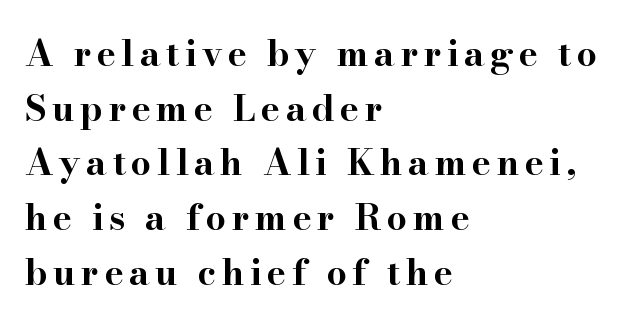
Q: Is the text bold? A: Yes.
Q: Is the text italic (slanted)? A: No, it is upright.
Q: Is the typeface a serif or a sans-serif typeface? A: Serif.
Q: Is the text underlined? A: No.
Q: How is the paragraph aligned? A: Left-aligned.
Q: Is the spacing between lines tight, normal or loose? A: Normal.
Q: Width (condensed, normal, or wide)? A: Wide.
Q: Stroke contrast? A: High.
Q: x-height? A: Small.
Q: Monospaced? A: No.
